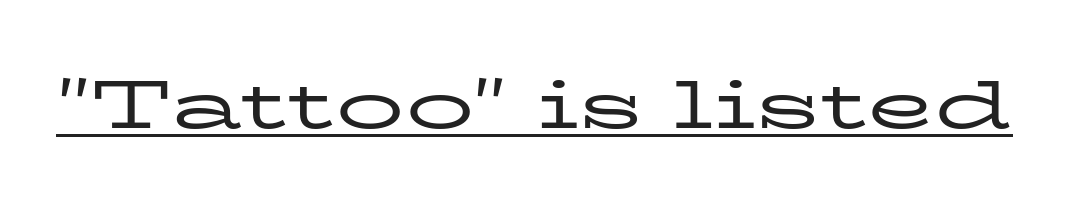
{"serif": "yes", "italic": "no", "bold": "no", "weight": "regular", "width": "wide", "stroke_contrast": "low", "x_height": "medium", "monospaced": "no", "underline": "yes", "letter_spacing": "normal", "letter_spacing_em": 0.0, "glyph_px": 68}
